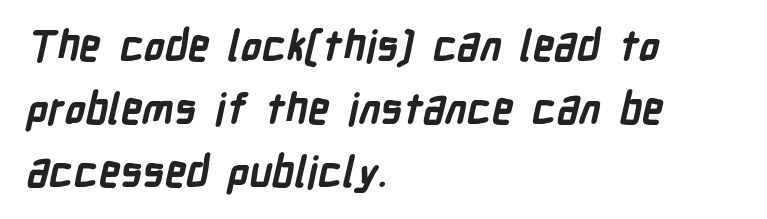
{"serif": "no", "bold": "yes", "weight": "bold", "width": "condensed", "stroke_contrast": "low", "x_height": "medium", "monospaced": "no", "underline": "no", "align": "left", "line_spacing": "normal", "line_spacing_ratio": 1.5, "letter_spacing": "normal", "letter_spacing_em": 0.0, "glyph_px": 42}
